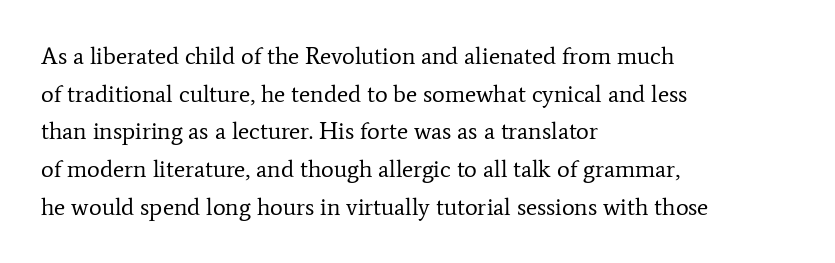
Q: Is the text bold? A: No.
Q: Is the text italic (slanted)? A: No, it is upright.
Q: Is the text underlined? A: No.
Q: How is the paragraph aligned? A: Left-aligned.
Q: Is the spacing between letters normal or unusually wide? A: Normal.
Q: Is the spacing between lines tight, normal or loose? A: Normal.
